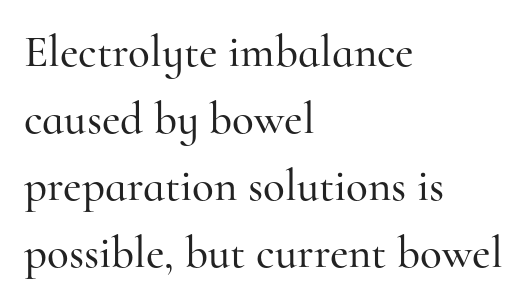
This sample has the flowing, uneven cadence of proportional lettering. No extra tracking has been applied to these lines. The leading is moderate, giving the passage an even texture. If you drew a ruler down the left edge, every line would touch it. Each letter's strokes conclude with small projecting serifs. Do the letters lean? They stand straight.
